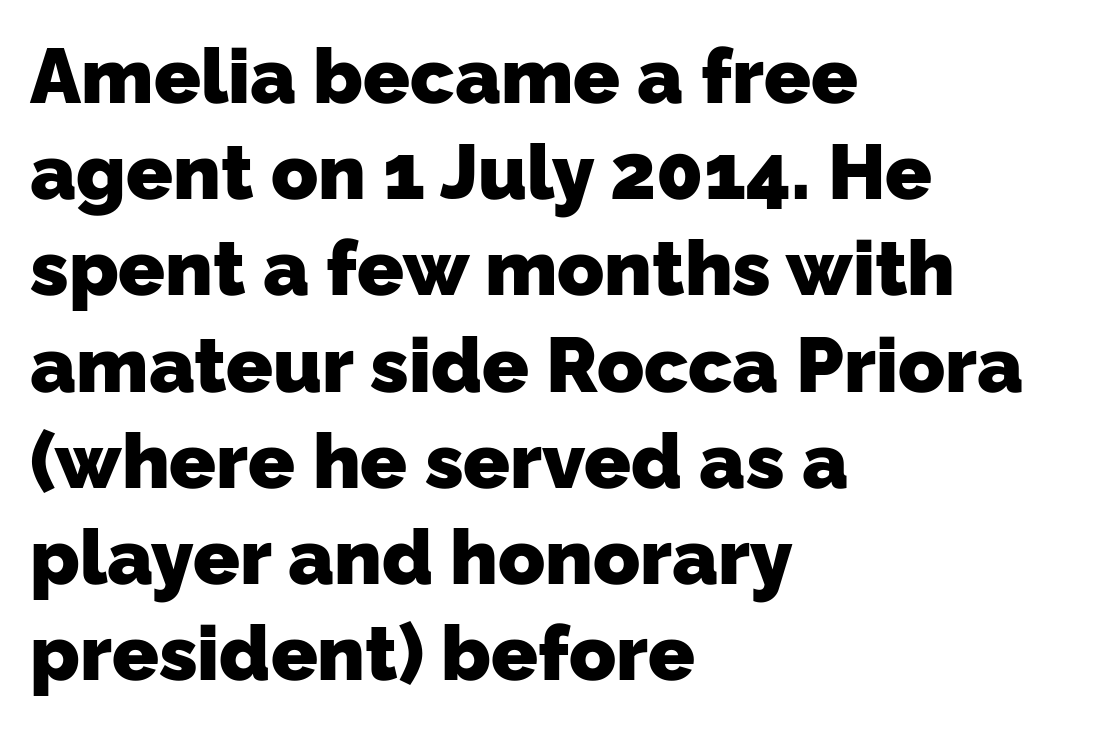
{"serif": "no", "bold": "yes", "weight": "heavy", "width": "normal", "stroke_contrast": "low", "x_height": "medium", "monospaced": "no", "underline": "no", "align": "left", "line_spacing": "normal", "line_spacing_ratio": 1.25, "letter_spacing": "normal", "letter_spacing_em": 0.0, "glyph_px": 77}
